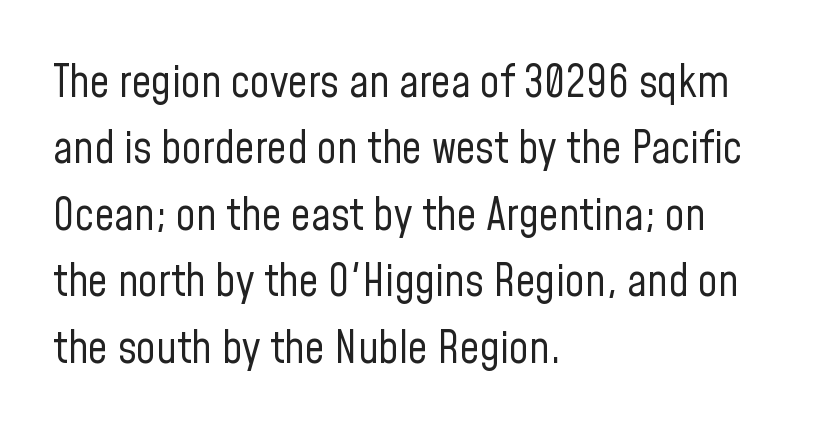
The image shows 44 px regular-weight, condensed sans-serif type, upright; set left-aligned, normal line spacing (1.51x), normal letter spacing, not underlined; low stroke contrast and a medium x-height.
